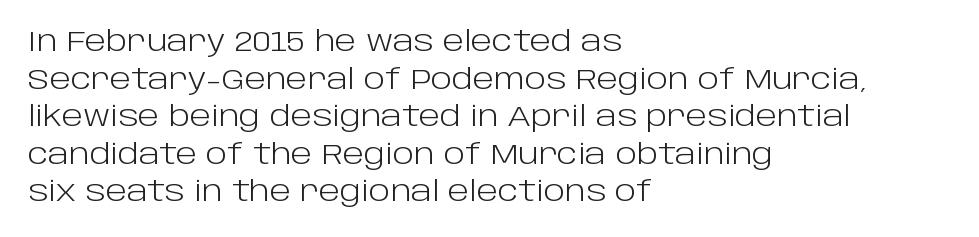
Q: Is the text bold? A: No.
Q: Is the text italic (slanted)? A: No, it is upright.
Q: Is the typeface a serif or a sans-serif typeface? A: Sans-serif.
Q: Is the text underlined? A: No.
Q: How is the paragraph aligned? A: Left-aligned.
Q: Is the spacing between letters normal or unusually wide? A: Normal.
Q: Is the spacing between lines tight, normal or loose? A: Normal.
Q: Width (condensed, normal, or wide)? A: Normal.
Q: Stroke contrast? A: Low.
Q: x-height? A: Large.
Q: Monospaced? A: No.
